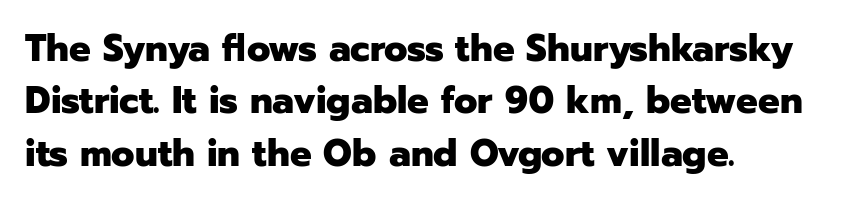
{"serif": "no", "italic": "no", "bold": "yes", "weight": "heavy", "width": "normal", "stroke_contrast": "low", "x_height": "medium", "monospaced": "no", "underline": "no", "align": "left", "line_spacing": "normal", "line_spacing_ratio": 1.38, "letter_spacing": "normal", "letter_spacing_em": 0.0, "glyph_px": 38}
